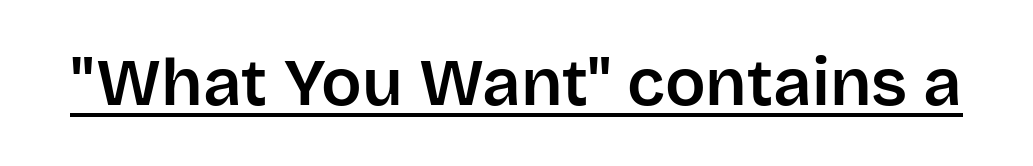
The image shows 67 px sans-serif type, upright; set normal letter spacing, underlined; low stroke contrast and a large x-height.
